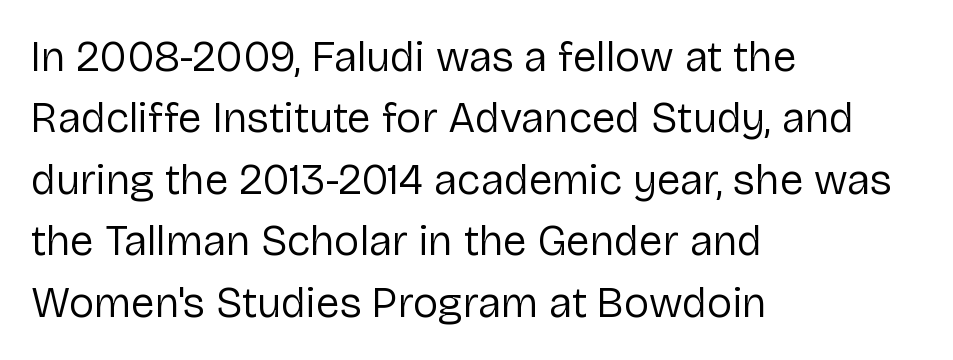
The image shows 43 px regular-weight sans-serif type, upright; set left-aligned, normal line spacing (1.43x), normal letter spacing, not underlined; low stroke contrast and a medium x-height.
